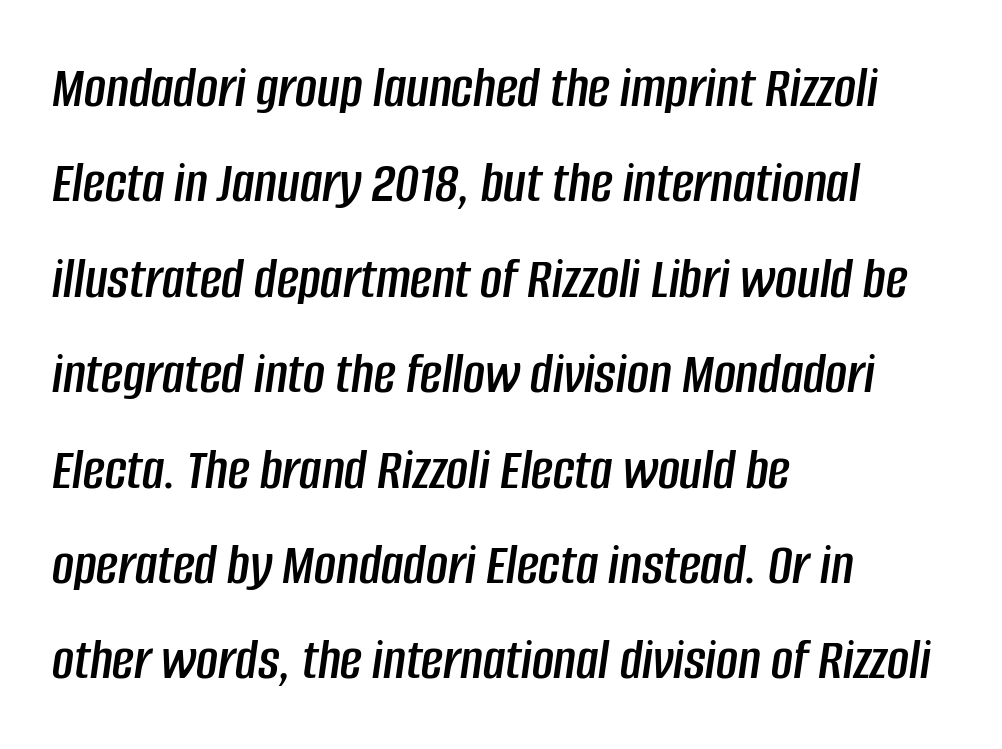
The letters advance in unequal steps, a hallmark of proportional type. Here the glyphs are tracked normally, forming tight word shapes. Type without underlining. An italicized treatment has been applied to the whole sample. Notice how descenders clear the ascenders below comfortably — that's standard leading.
